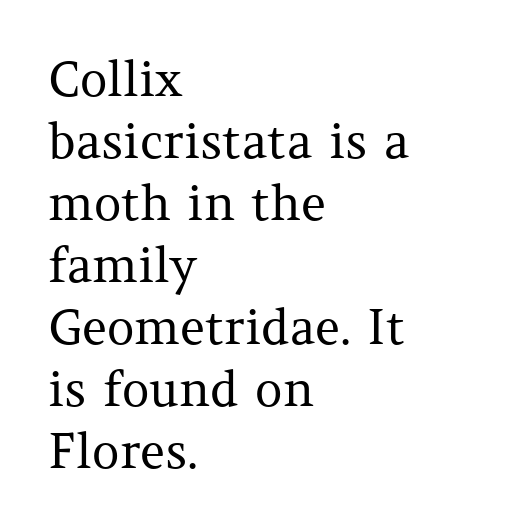
{"serif": "yes", "italic": "no", "bold": "no", "weight": "regular", "width": "normal", "stroke_contrast": "medium", "x_height": "medium", "monospaced": "no", "underline": "no", "align": "left", "line_spacing": "normal", "line_spacing_ratio": 1.29, "letter_spacing": "normal", "letter_spacing_em": 0.0, "glyph_px": 48}
